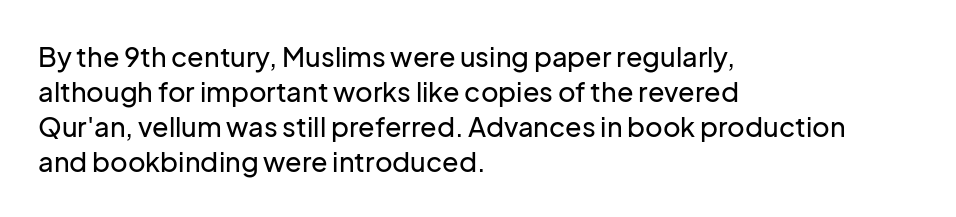
In CSS terms this would be text-align: left. Does the lettering tilt? It doesn't — this is upright. The strip under each line holds only bare page. Each word holds together tightly as a unit, with standard inter-letter gaps. These lines sit exactly where default settings would place them.
